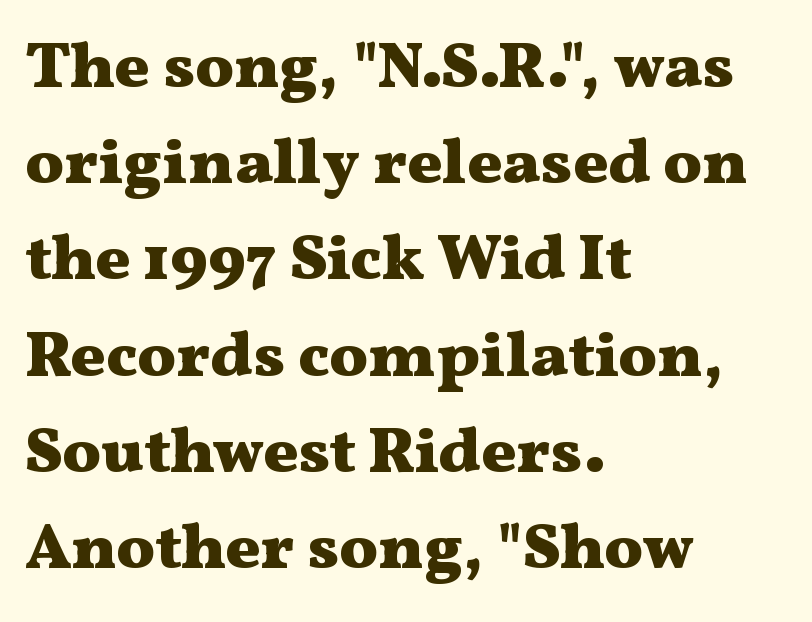
The letters sit at their default tracking, neither squeezed nor spread. Chunky letters — that's bold for sure. You can tell from the footed stems that serif type was used. Nope, not italic — everything's standing straight.
